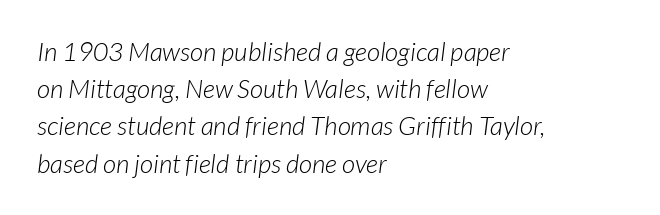
The block of text has a typical density, with ordinary space between rows. A student would call this left alignment; a typographer would say flush left, rag right. Compared with typical body copy, the letter spacing here is the same. The glyphs are unaccompanied by any horizontal stroke below them. Nothing heavy about these letters — not bold at all.
